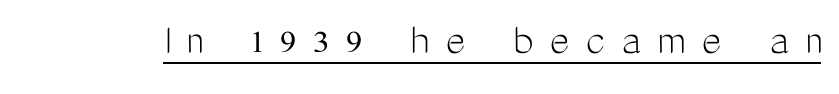
Q: Is the text bold? A: No.
Q: Is the text italic (slanted)? A: No, it is upright.
Q: Is the typeface a serif or a sans-serif typeface? A: Sans-serif.
Q: Is the text underlined? A: Yes.
Q: Is the spacing between letters normal or unusually wide? A: Unusually wide.
Q: Width (condensed, normal, or wide)? A: Condensed.
Q: Stroke contrast? A: Medium.
Q: x-height? A: Medium.
Q: Monospaced? A: No.
